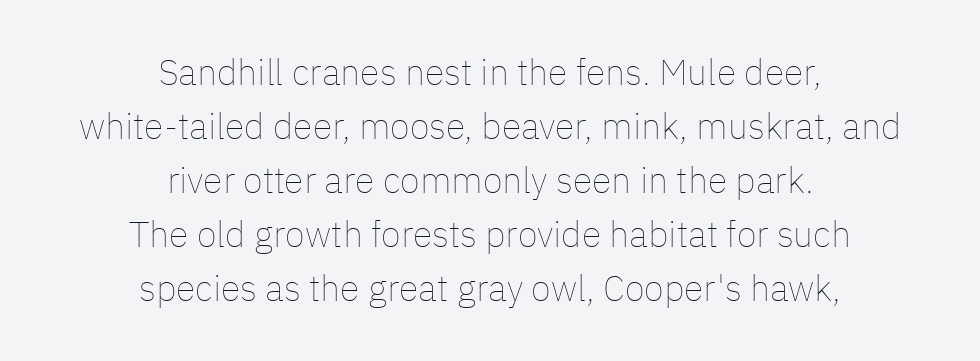
A roman cut, with each character standing at attention. Compared with typical body copy, the letter spacing here is the same. Horizontal alignment here is central, giving a formal, balanced look. No word sits above an underline. Normally led — the rows are evenly, conventionally spaced.
